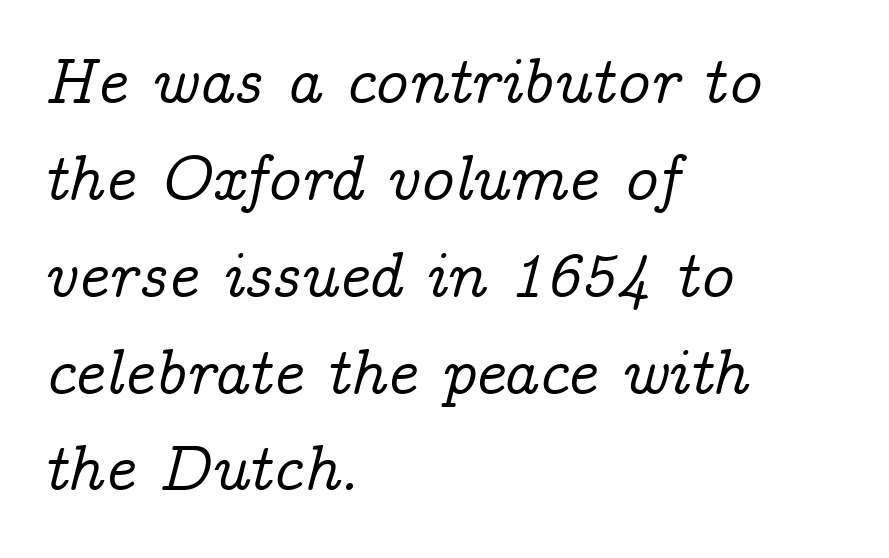
Q: Is the text italic (slanted)? A: Yes, it leans right by about 14 degrees.
Q: Is the typeface a serif or a sans-serif typeface? A: Serif.
Q: Is the text underlined? A: No.
Q: How is the paragraph aligned? A: Left-aligned.
Q: Is the spacing between letters normal or unusually wide? A: Normal.
Q: Is the spacing between lines tight, normal or loose? A: Normal.
Q: Width (condensed, normal, or wide)? A: Normal.
Q: Stroke contrast? A: Low.
Q: x-height? A: Medium.
Q: Monospaced? A: No.
